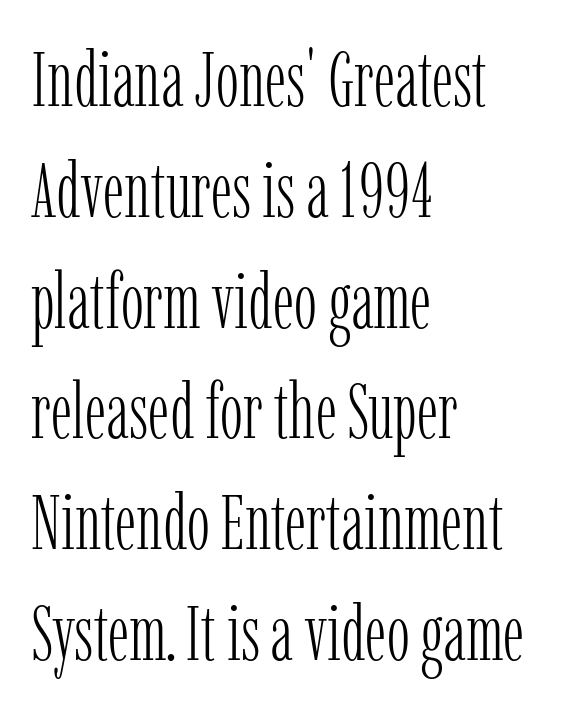
The image shows 78 px light, condensed serif type, upright; set left-aligned, normal line spacing (1.42x), normal letter spacing, not underlined; low stroke contrast and a medium x-height.
